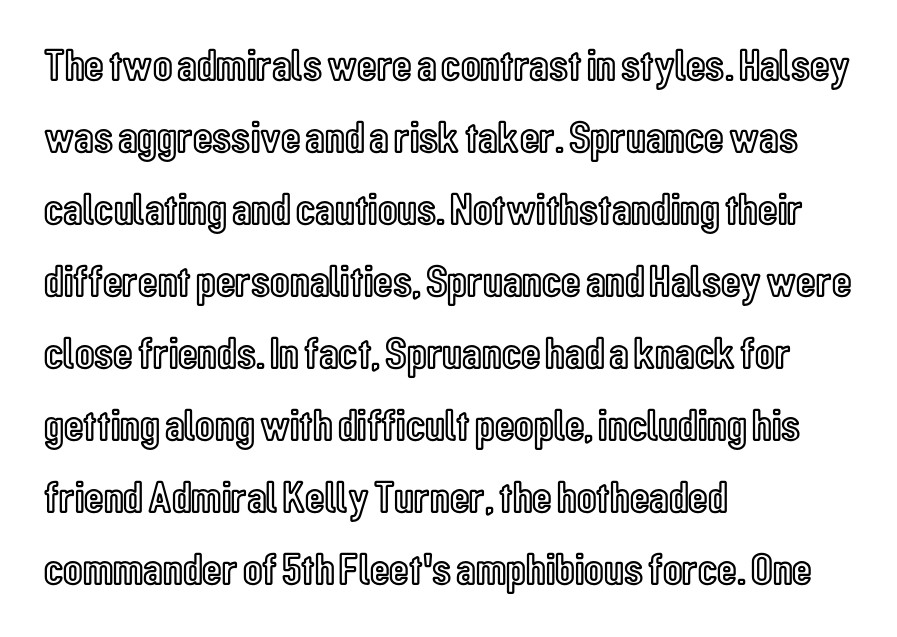
The image shows 45 px condensed type, upright; set left-aligned, normal line spacing (1.6x), normal letter spacing, not underlined; a medium x-height.
